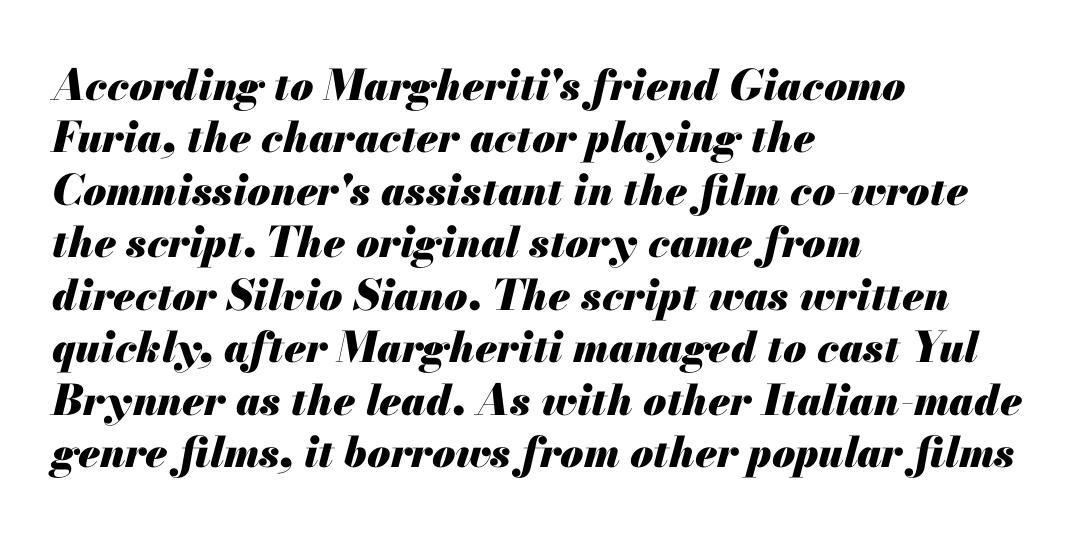
The image shows 42 px heavy type, italic (leaning right); set left-aligned, normal line spacing (1.25x), normal letter spacing, not underlined; medium stroke contrast and a small x-height.
